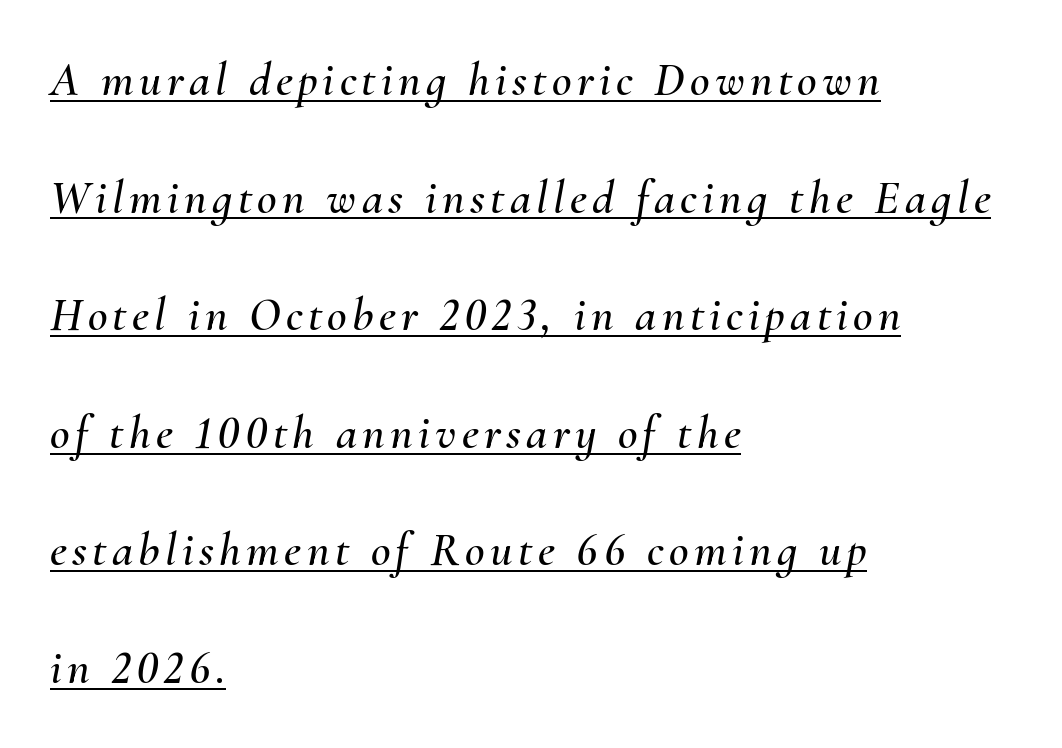
Designer's note — italics engaged. Note the varied advance widths — an 'i' is clearly narrower than an 'm'. Caption: multi-line text, flush left, ragged right. Notice how a bar underscores the lettering throughout.
